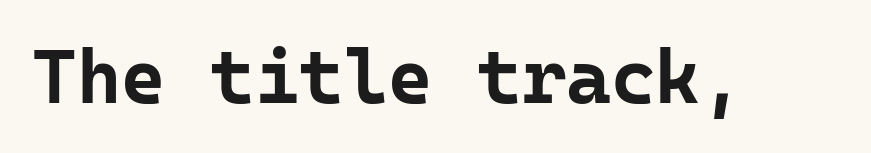
The image shows 76 px bold sans-serif type, upright, monospaced; set normal letter spacing, not underlined; low stroke contrast and a medium x-height.
